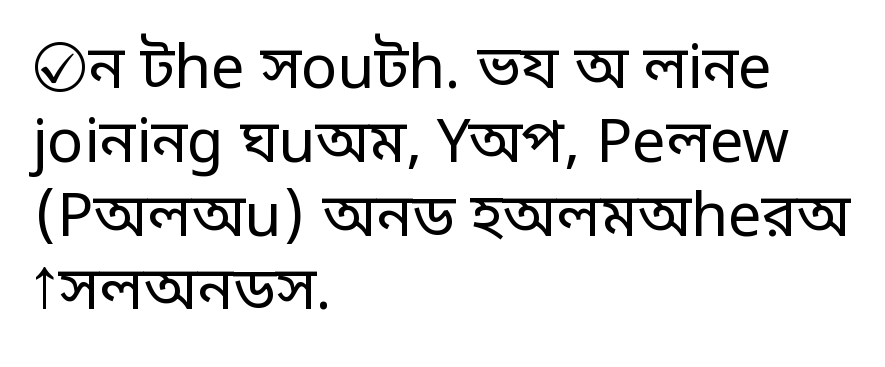
A clean baseline with only descenders dipping below it. Which margin do the lines hug? The left one — the right edge is uneven. The characters are drawn with everyday or finer stroke widths. Default kerning and tracking; the words read as compact shapes. This sample has the flowing, uneven cadence of proportional lettering. A sans-serif font was chosen for this passage.
